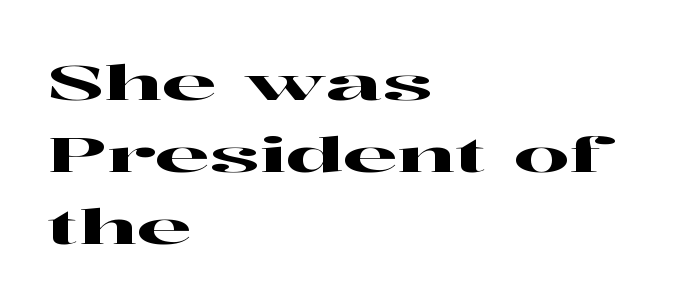
The image shows 49 px wide serif type, upright; set left-aligned, normal line spacing (1.47x), normal letter spacing, not underlined; high stroke contrast and a medium x-height.
